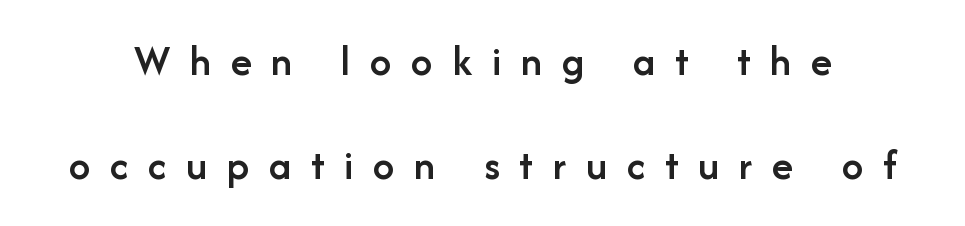
Q: Is the text bold? A: Semi-bold.
Q: Is the text italic (slanted)? A: No, it is upright.
Q: Is the typeface a serif or a sans-serif typeface? A: Sans-serif.
Q: Is the text underlined? A: No.
Q: Is the spacing between letters normal or unusually wide? A: Unusually wide.
Q: Is the spacing between lines tight, normal or loose? A: Loose.
Q: Width (condensed, normal, or wide)? A: Normal.
Q: Stroke contrast? A: Low.
Q: x-height? A: Medium.
Q: Monospaced? A: No.
